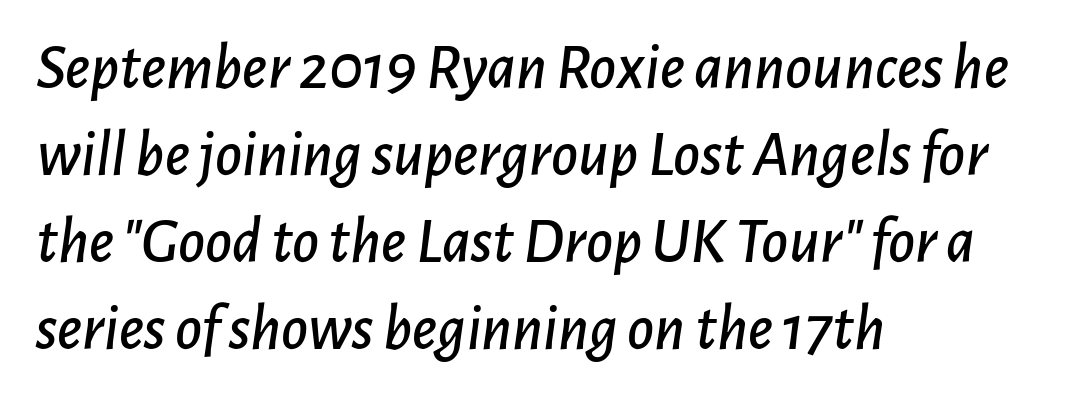
{"italic": "yes", "lean": "right", "slant_degrees": 7, "width": "normal", "stroke_contrast": "low", "x_height": "medium", "monospaced": "no", "underline": "no", "align": "left", "line_spacing": "normal", "line_spacing_ratio": 1.34, "letter_spacing": "normal", "letter_spacing_em": 0.0, "glyph_px": 65}
